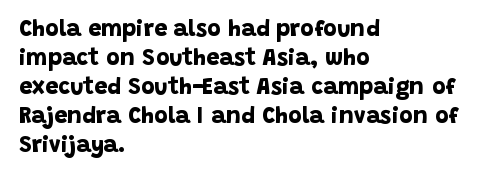
Q: Is the text bold? A: Yes.
Q: Is the text underlined? A: No.
Q: How is the paragraph aligned? A: Left-aligned.
Q: Is the spacing between letters normal or unusually wide? A: Normal.
Q: Is the spacing between lines tight, normal or loose? A: Normal.
